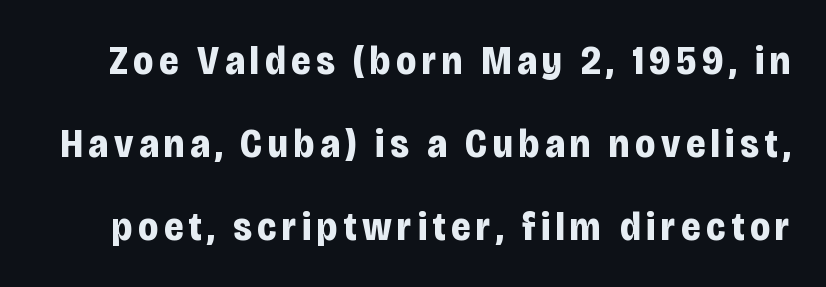
The image shows 40 px bold, condensed sans-serif type, upright; set loose line spacing (2.07x), not underlined; low stroke contrast and a large x-height.
